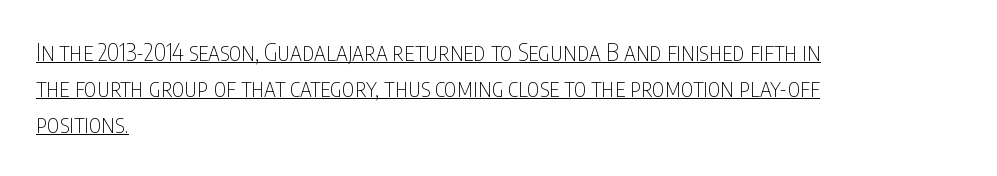
{"italic": "no", "bold": "no", "underline": "yes", "align": "left", "line_spacing": "normal", "line_spacing_ratio": 1.51, "letter_spacing": "normal", "letter_spacing_em": 0.0, "glyph_px": 24}
